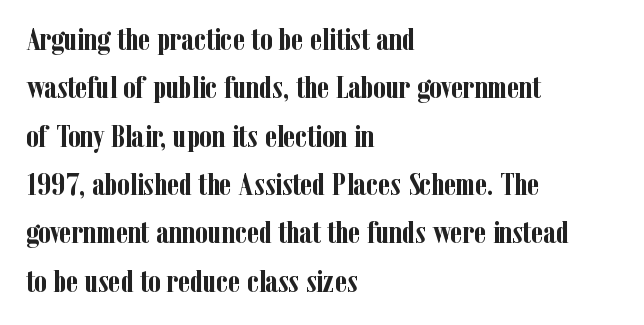
{"serif": "yes", "italic": "no", "bold": "yes", "weight": "semibold", "width": "condensed", "stroke_contrast": "low", "x_height": "medium", "monospaced": "no", "underline": "no", "align": "left", "line_spacing": "normal", "line_spacing_ratio": 1.51, "letter_spacing": "normal", "letter_spacing_em": 0.0, "glyph_px": 32}
